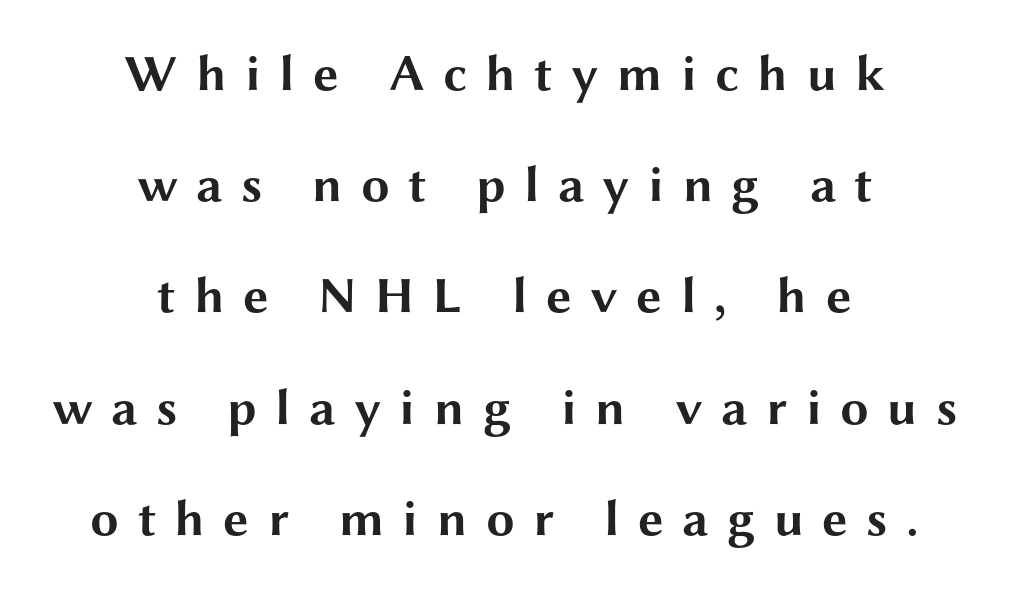
Caption: multi-line text, centered on the measure. These lines were composed using upright roman letters. Here the designer chose a conventional face with non-uniform glyph widths. A typesetter would call this leading open, well beyond the default. Honestly, there is no underline to notice here at all.
